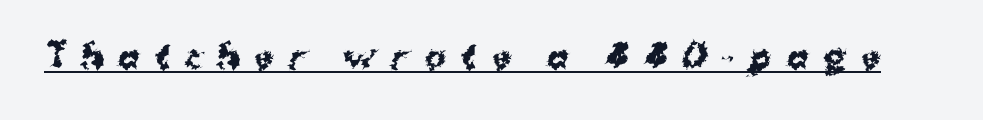
Chunky letters — that's bold for sure. Glance below the letters and you will spot a drawn line. Type style note: lacks serifs. Letter spacing: wide. Here the designer chose a conventional face with non-uniform glyph widths.
